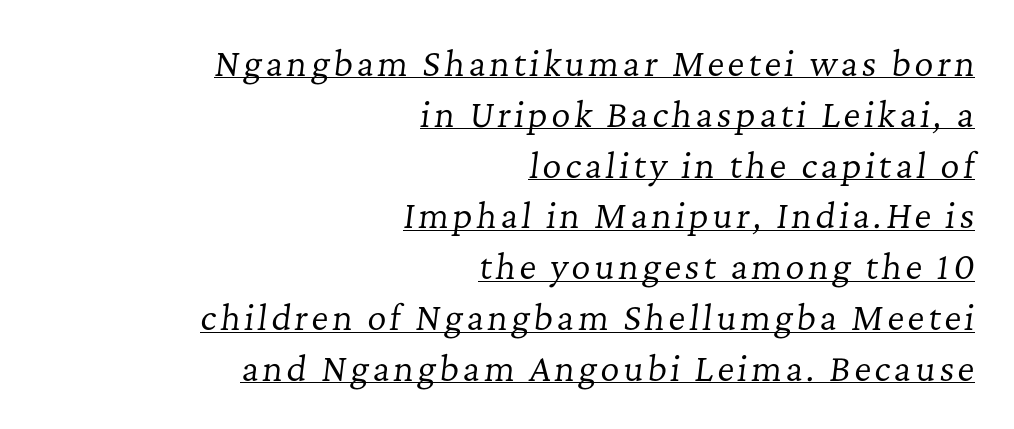
{"serif": "yes", "italic": "yes", "lean": "right", "slant_degrees": 7, "bold": "no", "weight": "regular", "width": "normal", "stroke_contrast": "low", "x_height": "medium", "monospaced": "no", "underline": "yes", "align": "right", "line_spacing": "normal", "line_spacing_ratio": 1.54, "glyph_px": 33}
